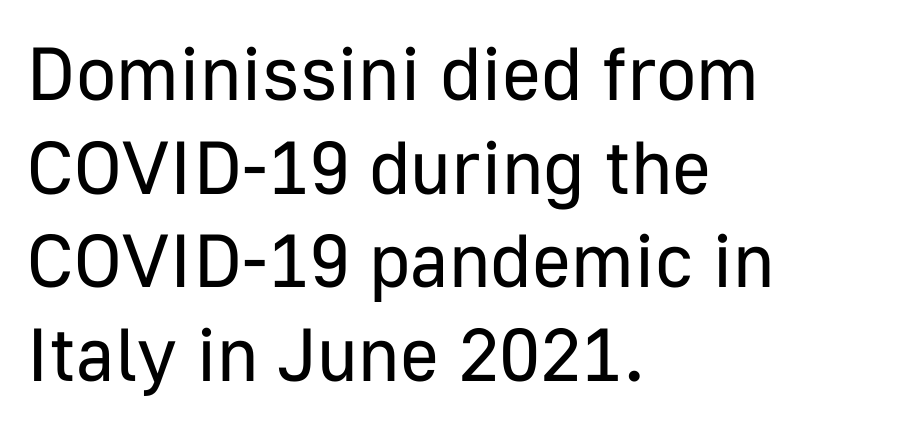
Q: Is the text bold? A: No.
Q: Is the text italic (slanted)? A: No, it is upright.
Q: Is the typeface a serif or a sans-serif typeface? A: Sans-serif.
Q: Is the text underlined? A: No.
Q: How is the paragraph aligned? A: Left-aligned.
Q: Is the spacing between letters normal or unusually wide? A: Normal.
Q: Is the spacing between lines tight, normal or loose? A: Normal.
Q: Width (condensed, normal, or wide)? A: Normal.
Q: Stroke contrast? A: Low.
Q: x-height? A: Medium.
Q: Monospaced? A: No.
